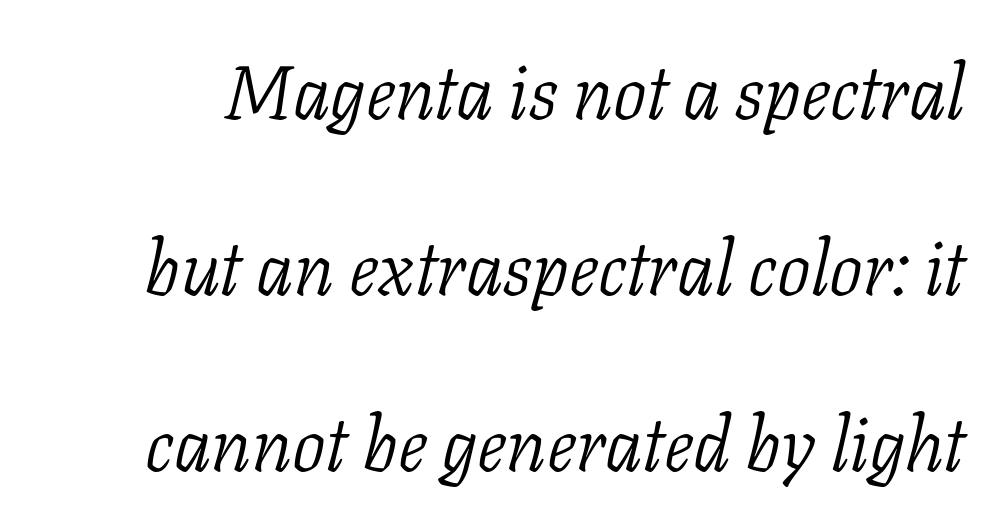
The image shows 75 px light serif type, italic (leaning right); set loose line spacing (2.35x), normal letter spacing, not underlined; low stroke contrast and a medium x-height.
